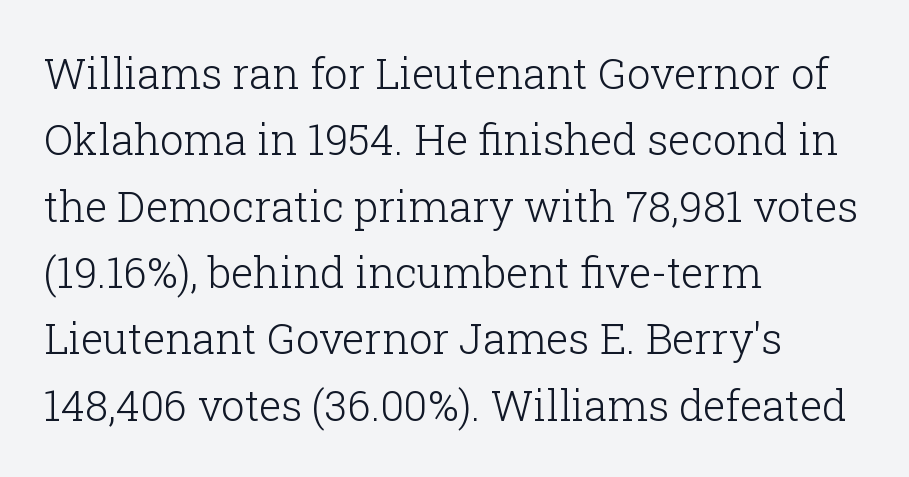
The baseline area is clear. Vertical spacing — default. Observe the ordinary spacing: letters are neighbours, not strangers. Does the copy run flush right? No — it runs flush left. These lines are rendered in a variable-pitch font. The font's upright variant was chosen for this text.
